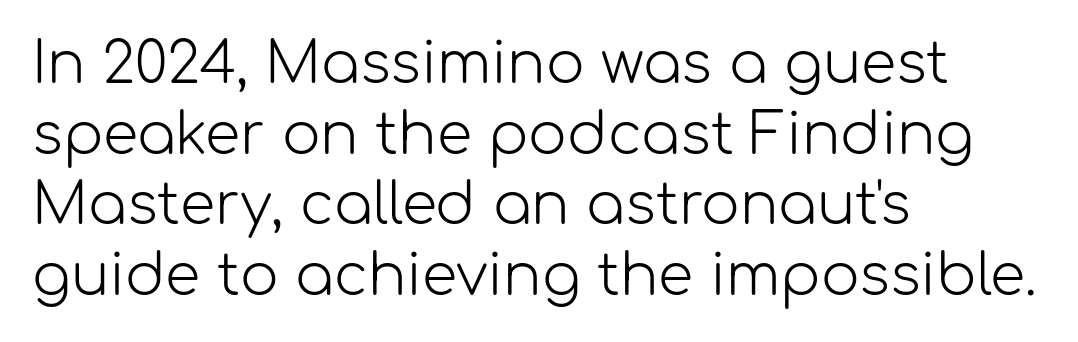
{"serif": "no", "italic": "no", "bold": "no", "weight": "light", "width": "normal", "stroke_contrast": "low", "x_height": "medium", "monospaced": "no", "underline": "no", "align": "left", "line_spacing_ratio": 1.24, "letter_spacing": "normal", "letter_spacing_em": 0.0, "glyph_px": 57}
